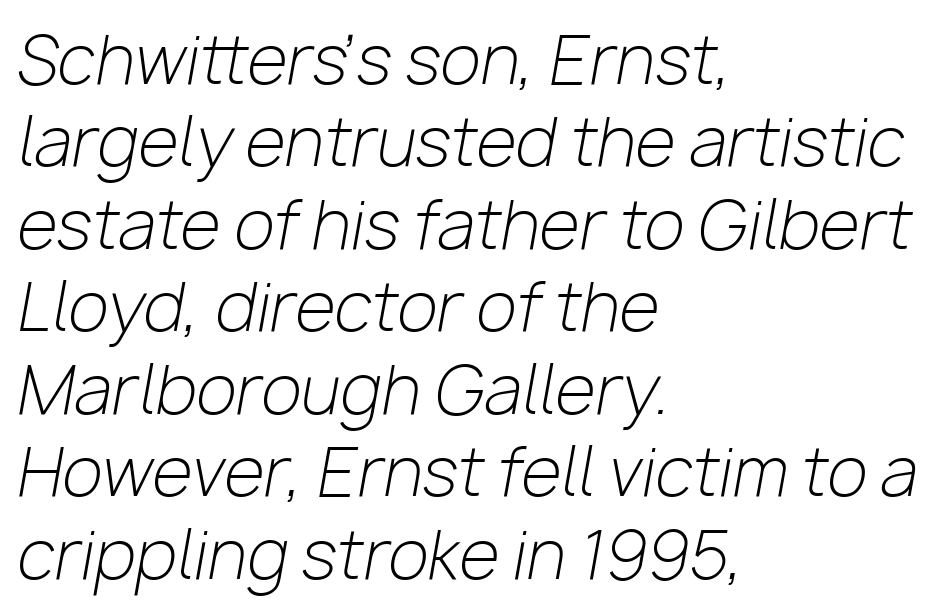
The image shows 66 px light type, italic (leaning right); set left-aligned, normal line spacing (1.25x), normal letter spacing, not underlined; low stroke contrast and a medium x-height.
